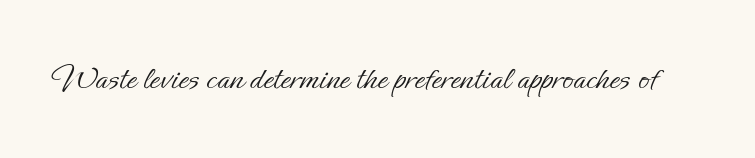
The image shows 36 px light type; set normal letter spacing, not underlined; low stroke contrast and a small x-height.
